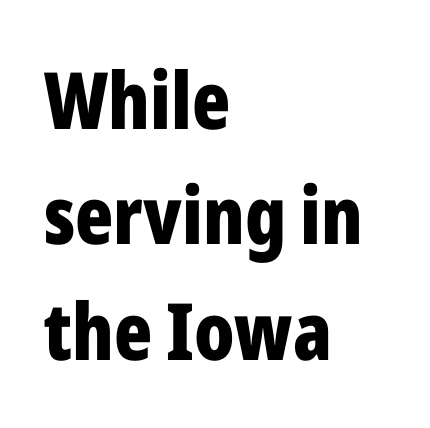
Q: Is the text bold? A: Yes.
Q: Is the text italic (slanted)? A: No, it is upright.
Q: Is the typeface a serif or a sans-serif typeface? A: Sans-serif.
Q: Is the text underlined? A: No.
Q: How is the paragraph aligned? A: Left-aligned.
Q: Is the spacing between letters normal or unusually wide? A: Normal.
Q: Is the spacing between lines tight, normal or loose? A: Normal.
Q: Width (condensed, normal, or wide)? A: Condensed.
Q: Stroke contrast? A: Low.
Q: x-height? A: Medium.
Q: Monospaced? A: No.
